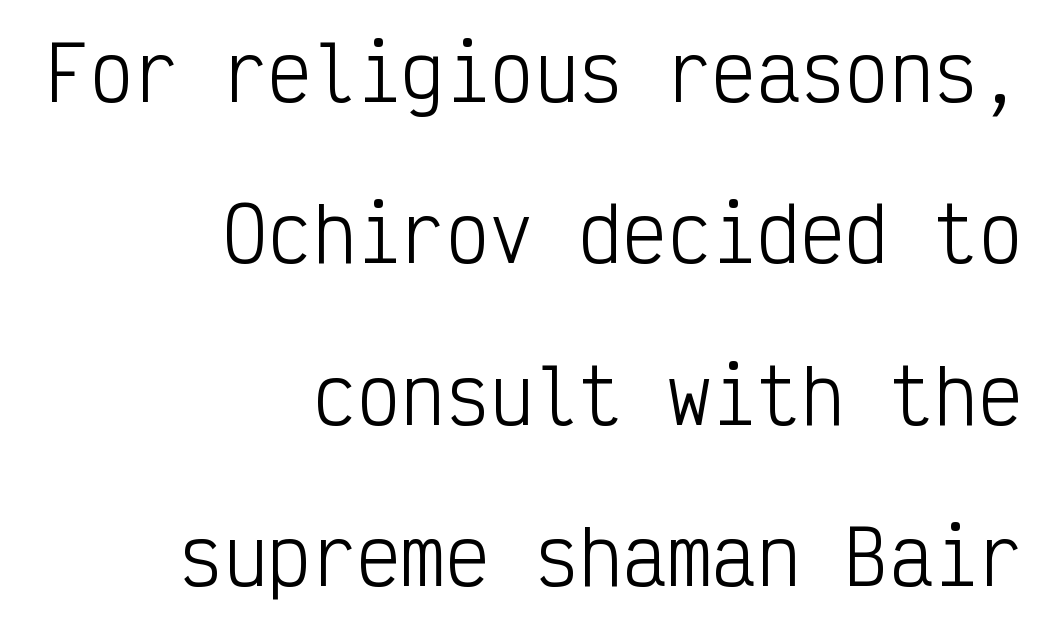
{"serif": "no", "italic": "no", "bold": "no", "weight": "light", "width": "condensed", "stroke_contrast": "low", "x_height": "medium", "monospaced": "yes", "underline": "no", "align": "right", "line_spacing": "loose", "line_spacing_ratio": 2.18, "letter_spacing": "normal", "letter_spacing_em": 0.0, "glyph_px": 74}
